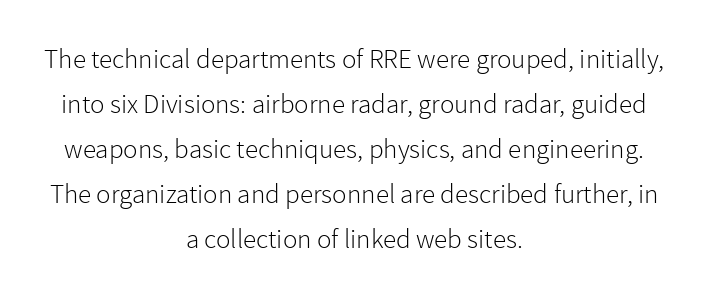
The passage shown is not bold in any degree. Interline gaps are of average width in this sample. This sample uses plain, unmodified letter spacing. This is roman type, the default non-slanted kind. Centered paragraph, ragged on both sides.
